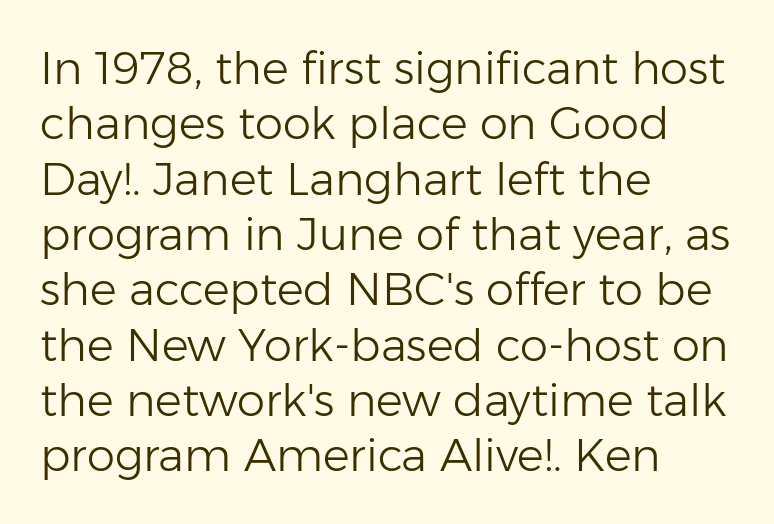
Q: Is the text bold? A: No.
Q: Is the text italic (slanted)? A: No, it is upright.
Q: Is the typeface a serif or a sans-serif typeface? A: Sans-serif.
Q: Is the text underlined? A: No.
Q: How is the paragraph aligned? A: Left-aligned.
Q: Is the spacing between letters normal or unusually wide? A: Normal.
Q: Width (condensed, normal, or wide)? A: Normal.
Q: Stroke contrast? A: Low.
Q: x-height? A: Medium.
Q: Monospaced? A: No.
